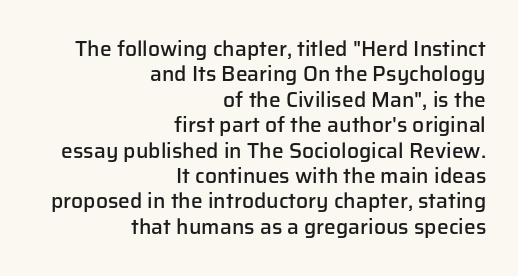
Look at the stroke-to-counter ratio: somewhat heavy, a semibold. Just letters on the line, the space beneath them empty. This is the regular roman posture of the typeface. How are the letters spaced? Ordinarily, with no added tracking. Horizontal alignment here is rightward, an uncommon choice for prose.
